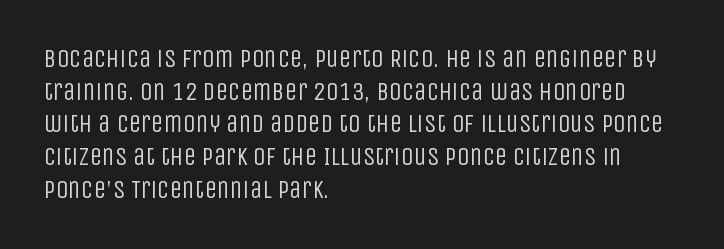
Q: Is the text bold? A: No.
Q: Is the text italic (slanted)? A: No, it is upright.
Q: Is the text underlined? A: No.
Q: How is the paragraph aligned? A: Left-aligned.
Q: Is the spacing between letters normal or unusually wide? A: Normal.
Q: Is the spacing between lines tight, normal or loose? A: Normal.
